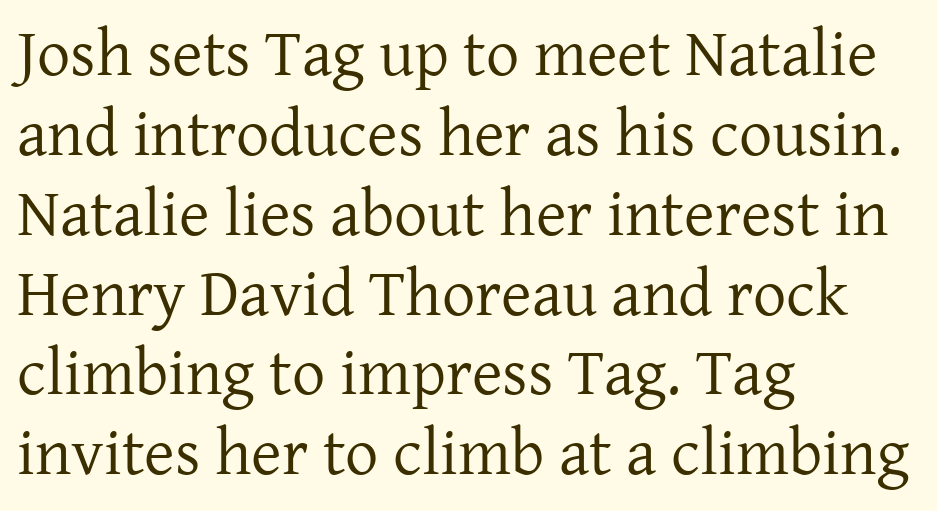
The image shows 66 px regular-weight serif type, upright; set left-aligned, line spacing 1.21x, normal letter spacing, not underlined; low stroke contrast and a medium x-height.
